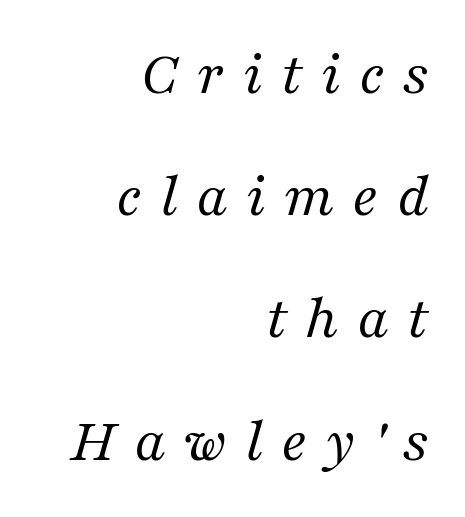
Q: Is the text bold? A: No.
Q: Is the text italic (slanted)? A: Yes, it leans right by about 16 degrees.
Q: Is the typeface a serif or a sans-serif typeface? A: Serif.
Q: Is the text underlined? A: No.
Q: How is the paragraph aligned? A: Right-aligned.
Q: Is the spacing between letters normal or unusually wide? A: Unusually wide.
Q: Is the spacing between lines tight, normal or loose? A: Loose.
Q: Width (condensed, normal, or wide)? A: Normal.
Q: Stroke contrast? A: Medium.
Q: x-height? A: Medium.
Q: Monospaced? A: No.
